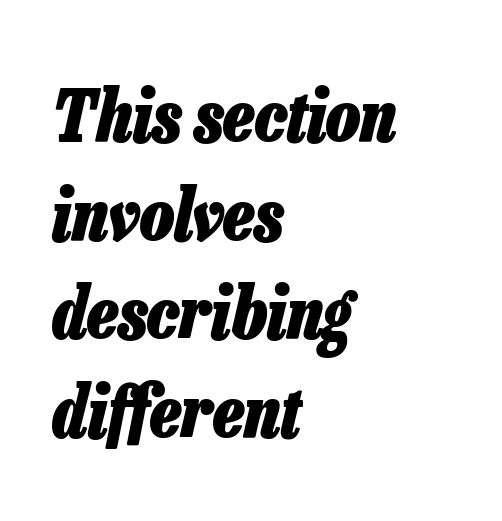
{"italic": "yes", "lean": "right", "slant_degrees": 13, "bold": "yes", "weight": "heavy", "width": "condensed", "stroke_contrast": "low", "x_height": "medium", "monospaced": "no", "underline": "no", "align": "left", "line_spacing": "normal", "line_spacing_ratio": 1.37, "letter_spacing": "normal", "letter_spacing_em": 0.0, "glyph_px": 72}
